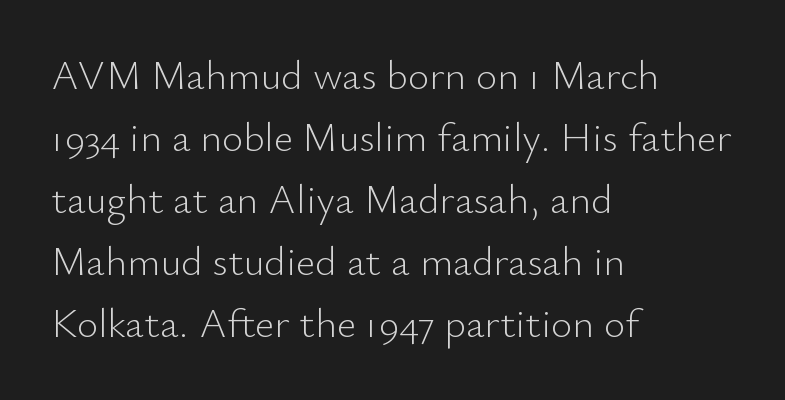
Q: Is the text bold? A: No.
Q: Is the text italic (slanted)? A: No, it is upright.
Q: Is the typeface a serif or a sans-serif typeface? A: Sans-serif.
Q: Is the text underlined? A: No.
Q: How is the paragraph aligned? A: Left-aligned.
Q: Is the spacing between letters normal or unusually wide? A: Normal.
Q: Is the spacing between lines tight, normal or loose? A: Normal.
Q: Width (condensed, normal, or wide)? A: Normal.
Q: Stroke contrast? A: Low.
Q: x-height? A: Small.
Q: Monospaced? A: No.
